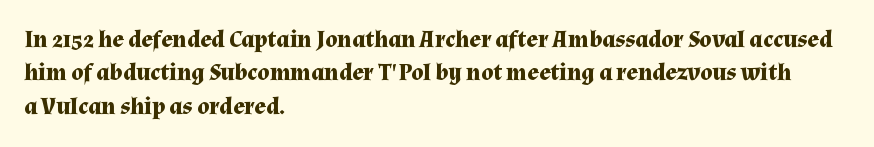
{"italic": "no", "bold": "yes", "underline": "no", "align": "left", "line_spacing": "normal", "line_spacing_ratio": 1.39, "letter_spacing": "normal", "letter_spacing_em": 0.0, "glyph_px": 24}
